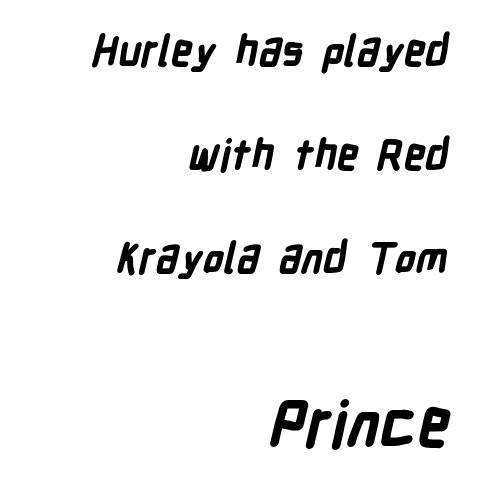
The image shows 63 px bold, condensed sans-serif type; set right-aligned, loose line spacing (2.47x), normal letter spacing, not underlined; the second (bottom) block is 1.5x larger; low stroke contrast and a medium x-height.
